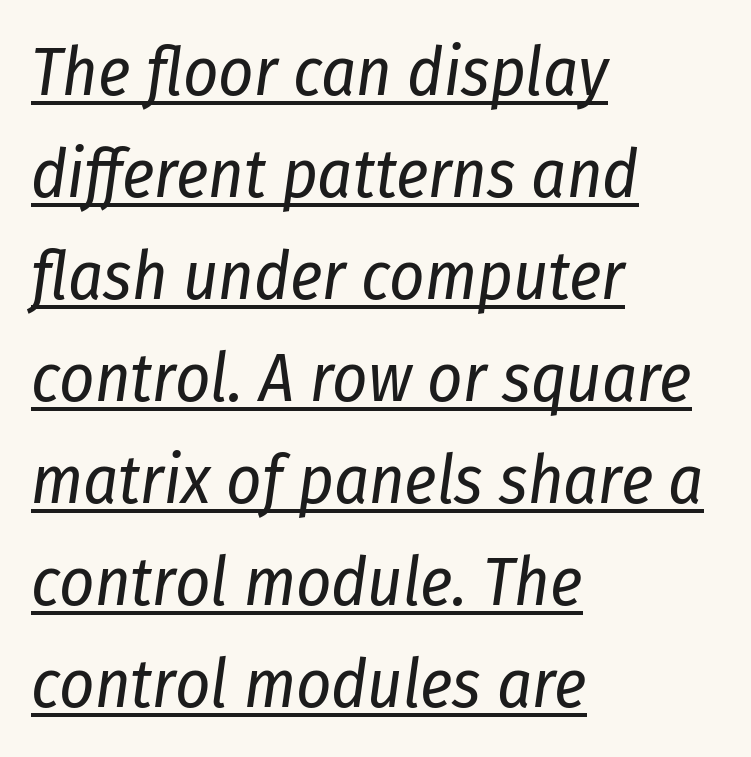
The image shows 68 px regular-weight, condensed type, italic (leaning right); set left-aligned, normal line spacing (1.5x), normal letter spacing, underlined; low stroke contrast and a medium x-height.
